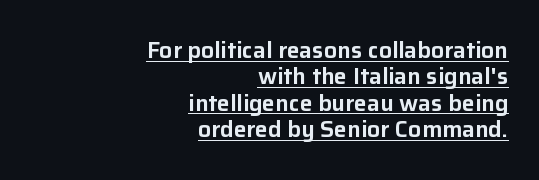
Q: Is the text italic (slanted)? A: No, it is upright.
Q: Is the text underlined? A: Yes.
Q: How is the paragraph aligned? A: Right-aligned.
Q: Is the spacing between letters normal or unusually wide? A: Normal.
Q: Is the spacing between lines tight, normal or loose? A: Tight.
